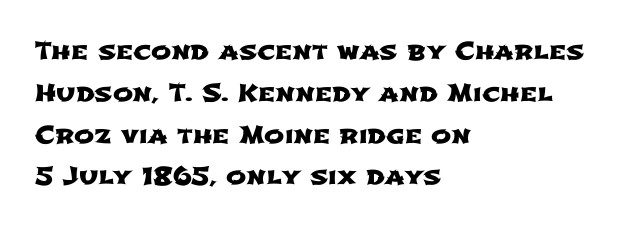
A clean baseline with only descenders dipping below it. The lines in this sample share a left origin and differ only in where they stop. The gaps between neighbouring characters are ordinary and unremarkable.
